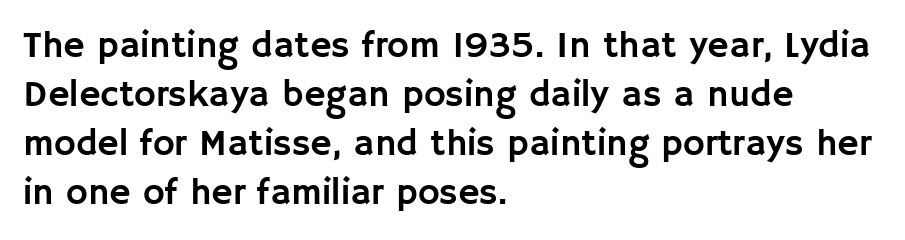
Note the varied advance widths — an 'i' is clearly narrower than an 'm'. Students, observe: this is what conventionally led text looks like. This rendering employs a face without finishing strokes, i.e., a sans-serif. Caption: multi-line text, flush left, ragged right. Beneath every word, the page is bare. You can tell it's not italic because the verticals are truly vertical.
